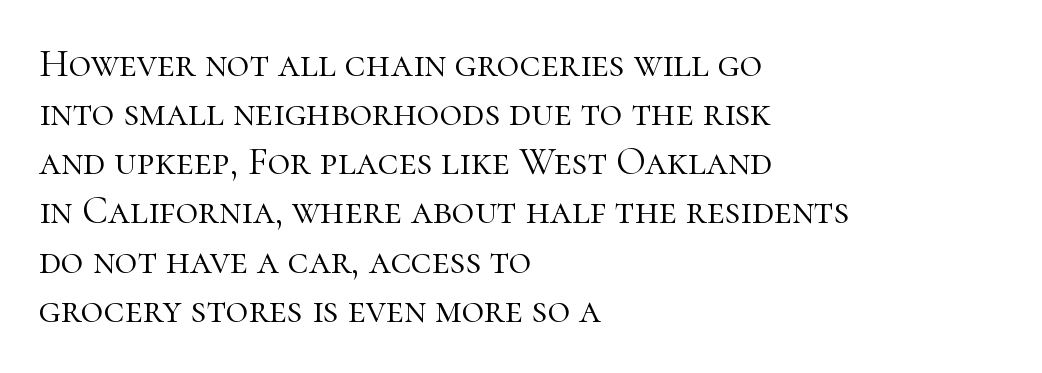
The image shows 39 px light serif type, upright; set left-aligned, normal line spacing (1.26x), normal letter spacing, not underlined; high stroke contrast and a medium x-height.
